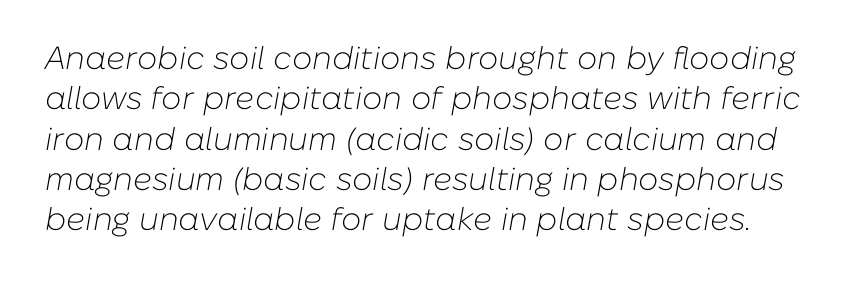
Q: Is the text bold? A: No.
Q: Is the text italic (slanted)? A: Yes, it leans right by about 10 degrees.
Q: Is the text underlined? A: No.
Q: Is the spacing between letters normal or unusually wide? A: Normal.
Q: Is the spacing between lines tight, normal or loose? A: Normal.
Q: Width (condensed, normal, or wide)? A: Normal.
Q: Stroke contrast? A: Low.
Q: x-height? A: Medium.
Q: Monospaced? A: No.
